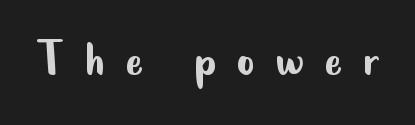
{"serif": "no", "italic": "no", "bold": "no", "weight": "regular", "width": "condensed", "stroke_contrast": "low", "x_height": "small", "monospaced": "no", "underline": "no", "letter_spacing": "wide", "letter_spacing_em": 0.37, "glyph_px": 55}
